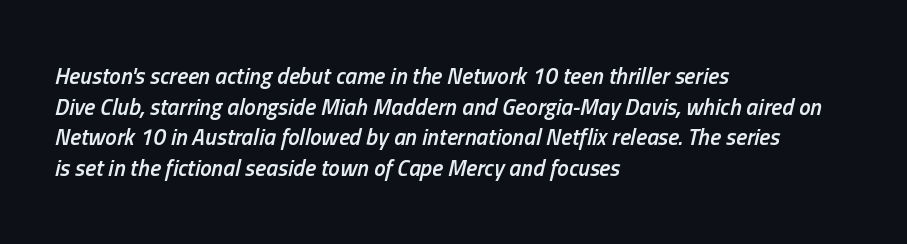
The image shows 23 px text type, italic (leaning right); set left-aligned, normal line spacing (1.33x), normal letter spacing, not underlined.
